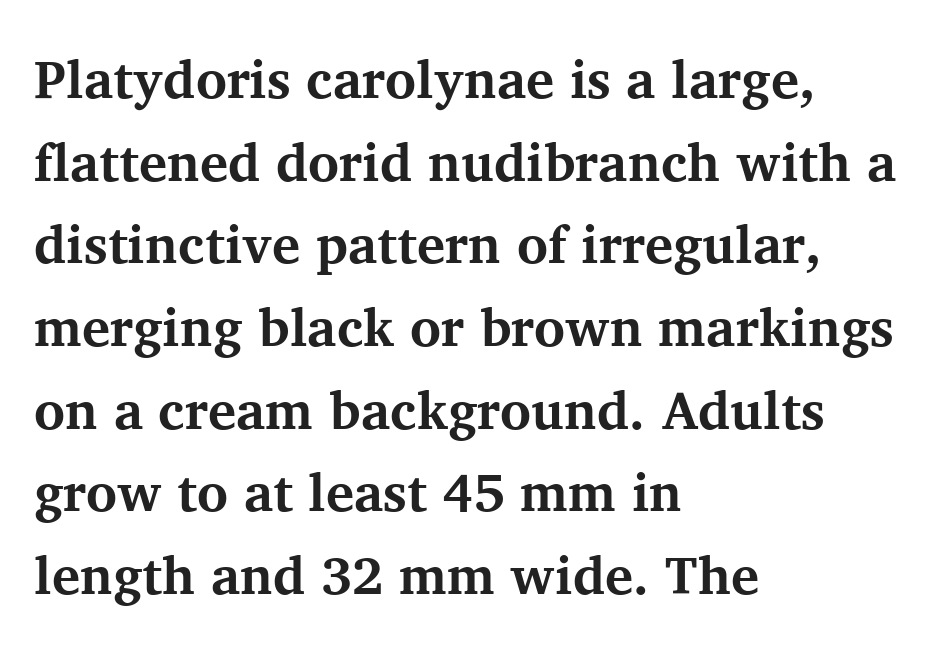
{"serif": "yes", "italic": "no", "bold": "yes", "weight": "bold", "width": "normal", "stroke_contrast": "medium", "x_height": "medium", "monospaced": "no", "underline": "no", "align": "left", "line_spacing": "normal", "line_spacing_ratio": 1.56, "letter_spacing": "normal", "letter_spacing_em": 0.0, "glyph_px": 53}
